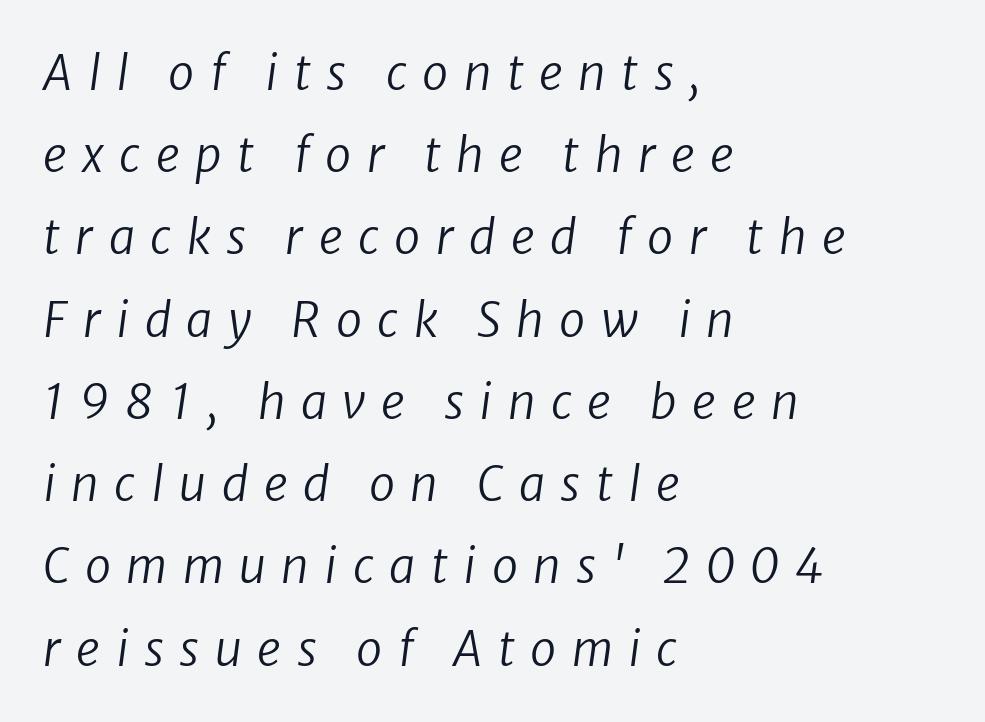
{"italic": "yes", "lean": "right", "slant_degrees": 8, "bold": "no", "weight": "regular", "width": "normal", "stroke_contrast": "low", "x_height": "medium", "monospaced": "no", "underline": "no", "align": "left", "line_spacing_ratio": 1.75, "letter_spacing": "wide", "letter_spacing_em": 0.33, "glyph_px": 47}
